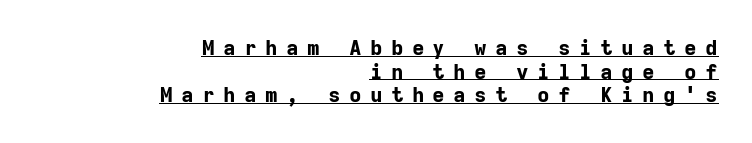
{"italic": "no", "bold": "yes", "underline": "yes", "align": "right", "line_spacing": "tight", "line_spacing_ratio": 1.13, "letter_spacing": "wide", "letter_spacing_em": 0.4, "glyph_px": 21}
